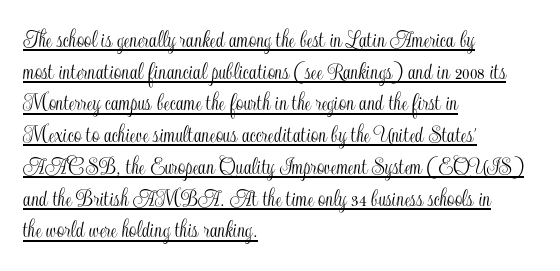
Q: Is the text italic (slanted)? A: Yes.
Q: Is the text underlined? A: Yes.
Q: How is the paragraph aligned? A: Left-aligned.
Q: Is the spacing between letters normal or unusually wide? A: Normal.
